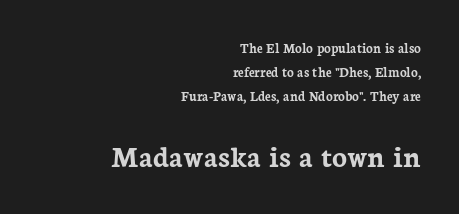
To sum up the face: it has serifs. Every character sits straight up, as roman type does. You could call the tracking neutral — neither tight nor loose. This sample is right-justified, so line beginnings fall wherever the words allow.
